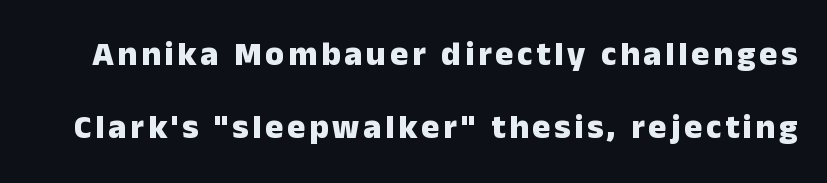
Q: Is the text bold? A: Yes.
Q: Is the text italic (slanted)? A: No, it is upright.
Q: Is the typeface a serif or a sans-serif typeface? A: Sans-serif.
Q: Is the text underlined? A: No.
Q: Is the spacing between lines tight, normal or loose? A: Loose.
Q: Width (condensed, normal, or wide)? A: Normal.
Q: Stroke contrast? A: Low.
Q: x-height? A: Medium.
Q: Monospaced? A: No.
